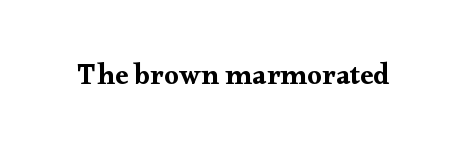
{"serif": "yes", "italic": "no", "width": "wide", "stroke_contrast": "medium", "x_height": "small", "monospaced": "no", "underline": "no", "letter_spacing": "normal", "letter_spacing_em": 0.0, "glyph_px": 29}
